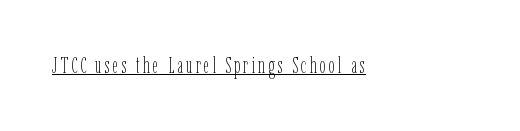
Q: Is the text bold? A: No.
Q: Is the text italic (slanted)? A: No, it is upright.
Q: Is the text underlined? A: Yes.
